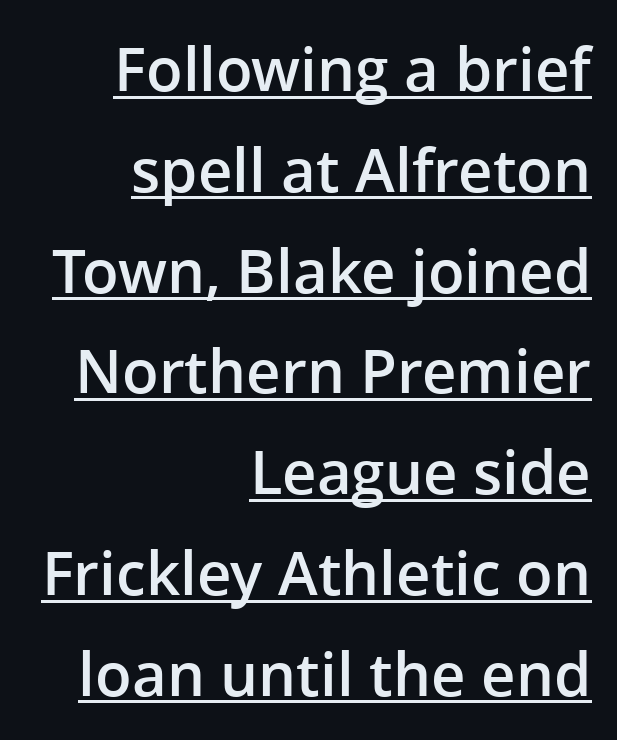
The image shows 60 px semibold sans-serif type, upright; set right-aligned, normal line spacing (1.68x), normal letter spacing, underlined; low stroke contrast and a medium x-height.
